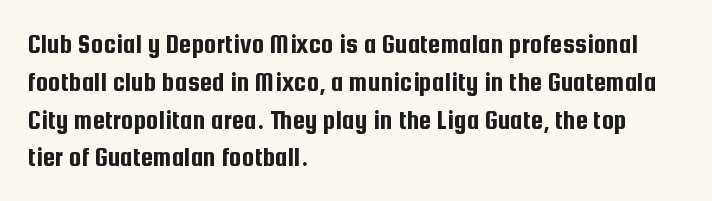
The image shows 28 px condensed sans-serif type, upright; set left-aligned, normal line spacing (1.35x), normal letter spacing, not underlined; low stroke contrast and a medium x-height.
